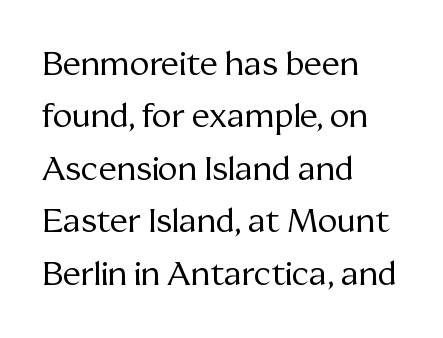
Q: Is the text bold? A: No.
Q: Is the text italic (slanted)? A: No, it is upright.
Q: Is the typeface a serif or a sans-serif typeface? A: Serif.
Q: Is the text underlined? A: No.
Q: How is the paragraph aligned? A: Left-aligned.
Q: Is the spacing between letters normal or unusually wide? A: Normal.
Q: Is the spacing between lines tight, normal or loose? A: Normal.
Q: Width (condensed, normal, or wide)? A: Normal.
Q: Stroke contrast? A: Medium.
Q: x-height? A: Medium.
Q: Monospaced? A: No.
